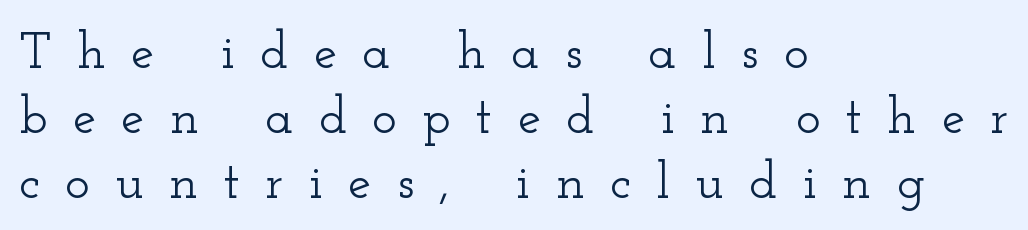
{"serif": "yes", "italic": "no", "width": "wide", "stroke_contrast": "low", "x_height": "small", "monospaced": "no", "underline": "no", "align": "left", "line_spacing": "normal", "line_spacing_ratio": 1.25, "letter_spacing": "wide", "letter_spacing_em": 0.49, "glyph_px": 52}
